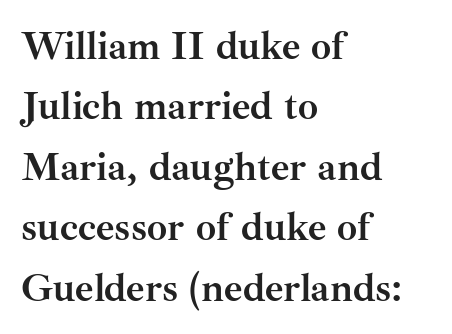
Classification — serif. The rendering uses a moderate line-height, typical for paragraphs. In CSS terms this would be text-align: left. Spacing verdict: proportional, widths tailored to each character. Does the weight exceed regular? Yes, all the way to bold.
